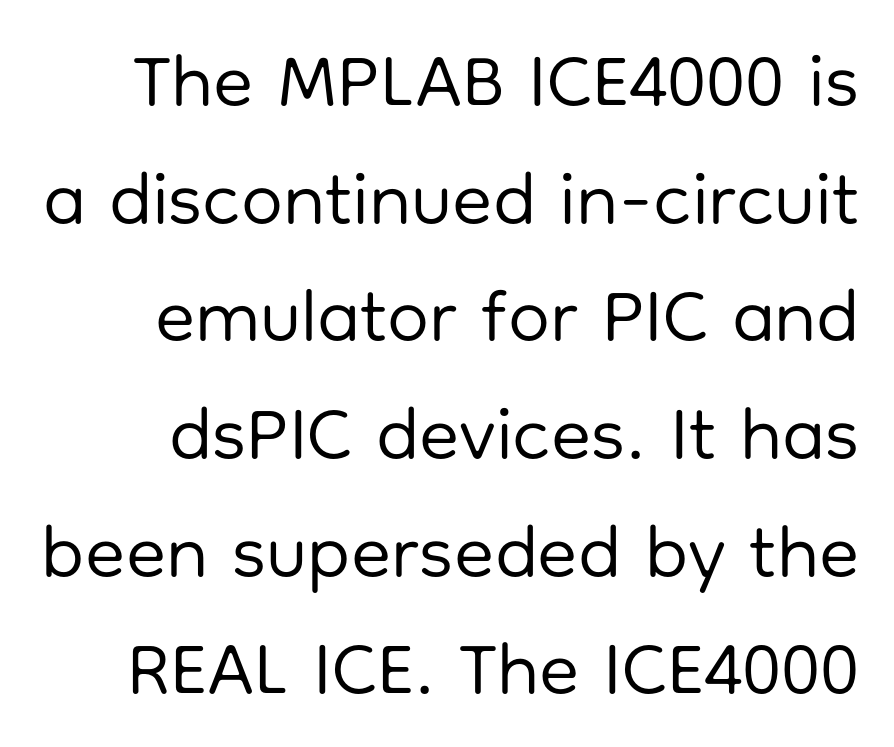
If you measured baseline to baseline, you'd find a middling distance. Letters have the restrained weight of plain body copy at most. These lines are rendered in a variable-pitch font. The characters display no serif detailing; their extremities are plain. The horizontal fit of the characters is conventional and even.
